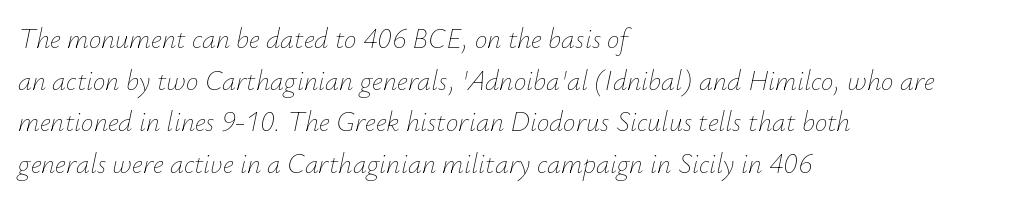
The image shows 28 px thin type, italic (leaning right); set left-aligned, normal line spacing (1.49x), normal letter spacing, not underlined; low stroke contrast and a small x-height.
